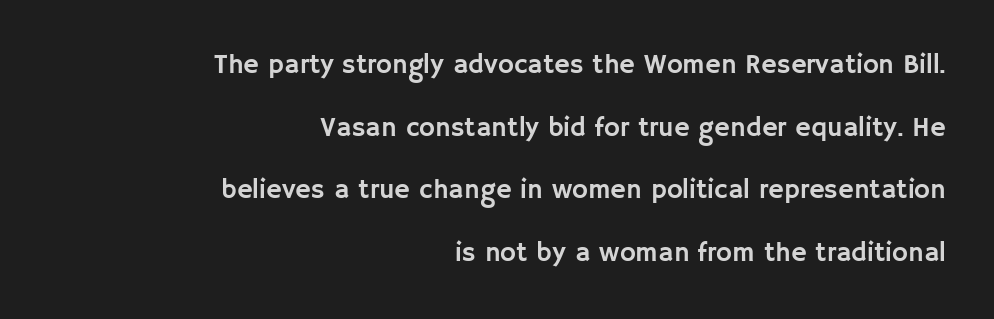
The image shows 27 px text type, upright; set right-aligned, loose line spacing (2.32x), normal letter spacing, not underlined.
